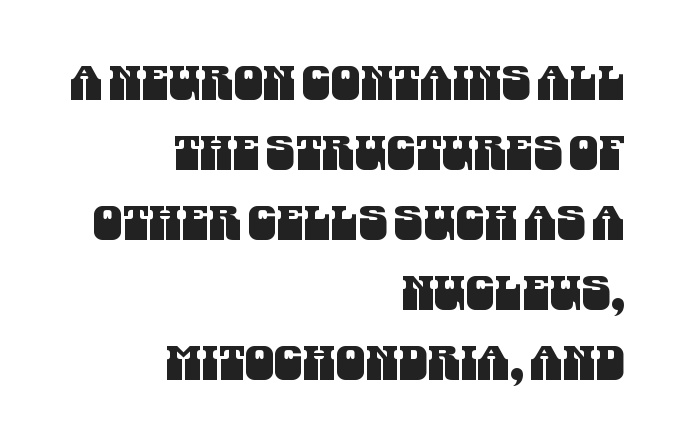
The designer went with a sans here, leaving each stem footless. A bare baseline throughout the passage. The lines in this sample share a right terminus and differ only in where they begin. This sample has the flowing, uneven cadence of proportional lettering.
